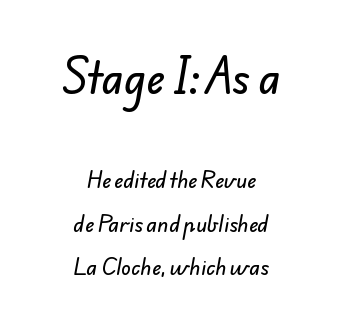
Q: Is the typeface a serif or a sans-serif typeface? A: Sans-serif.
Q: Is the text underlined? A: No.
Q: How is the paragraph aligned? A: Centered.
Q: Is the spacing between letters normal or unusually wide? A: Normal.
Q: Is the spacing between lines tight, normal or loose? A: Loose.
Q: Which block of text is set in a larger size, the first (top) or the second (bottom)? A: The first (top) one.
Q: Width (condensed, normal, or wide)? A: Normal.
Q: Stroke contrast? A: Low.
Q: x-height? A: Small.
Q: Monospaced? A: No.
